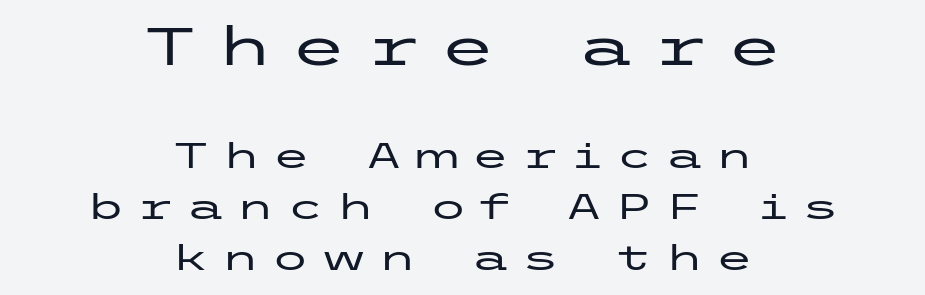
The image shows 52 px wide sans-serif type, upright; set centered, normal line spacing (1.46x), unusually wide letter spacing (+0.33 em), not underlined; the first (top) block is 1.49x larger; low stroke contrast and a medium x-height.
